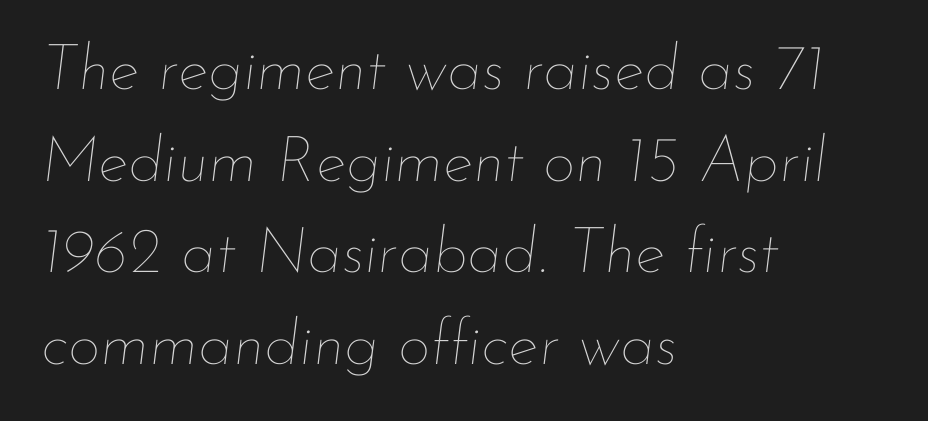
Q: Is the text bold? A: No.
Q: Is the text italic (slanted)? A: Yes, it leans right by about 7 degrees.
Q: Is the text underlined? A: No.
Q: How is the paragraph aligned? A: Left-aligned.
Q: Is the spacing between letters normal or unusually wide? A: Normal.
Q: Is the spacing between lines tight, normal or loose? A: Normal.
Q: Width (condensed, normal, or wide)? A: Normal.
Q: Stroke contrast? A: Low.
Q: x-height? A: Small.
Q: Monospaced? A: No.
